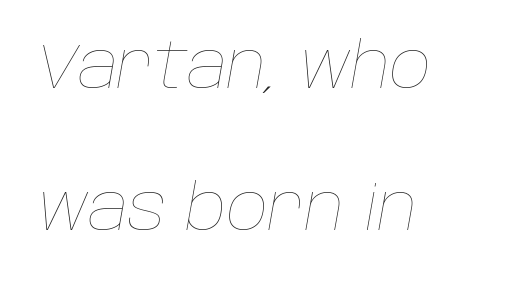
Each new line begins a long way beneath the previous one. Note the varied advance widths — an 'i' is clearly narrower than an 'm'. Look at the tracking — it's just the regular setting, nothing added. You can tell it's italic because the verticals aren't actually vertical.
